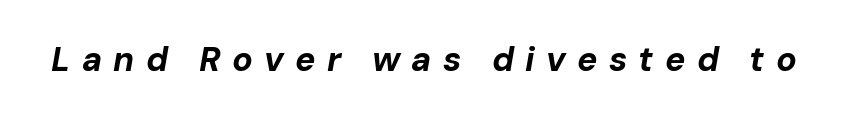
The image shows 34 px bold type, italic (leaning right); set unusually wide letter spacing (+0.33 em), not underlined; low stroke contrast and a medium x-height.
